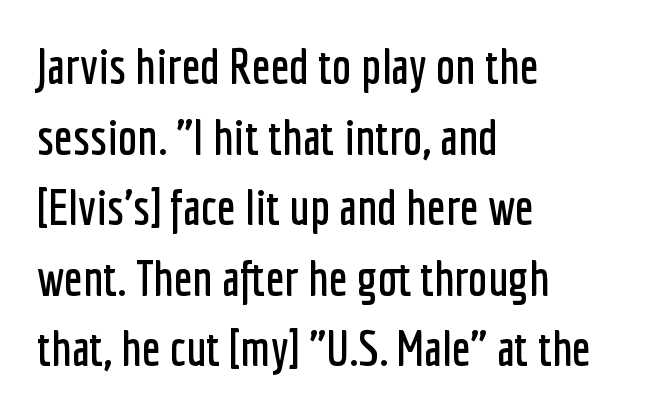
Think of a printed novel: that variable character pitch is what you see here. Font category for this specimen: sans-serif. Honestly, there is no underline to notice here at all. This sample uses an upright cut, with every glyph sitting square on the baseline. Successive baselines arrive at the customary interval.
